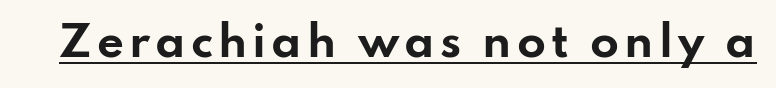
{"serif": "no", "italic": "no", "bold": "yes", "weight": "bold", "width": "wide", "stroke_contrast": "low", "x_height": "small", "monospaced": "no", "underline": "yes", "glyph_px": 42}
